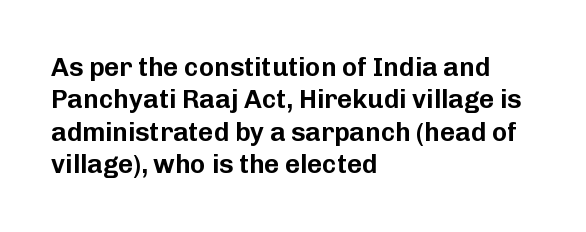
{"italic": "no", "underline": "no", "align": "left", "line_spacing": "normal", "line_spacing_ratio": 1.25, "letter_spacing": "normal", "letter_spacing_em": 0.0, "glyph_px": 26}
